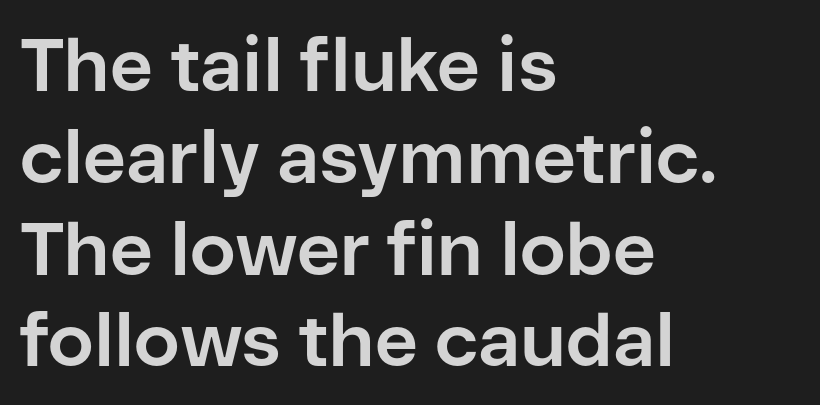
The image shows 74 px bold sans-serif type, upright; set left-aligned, line spacing 1.24x, normal letter spacing, not underlined; low stroke contrast and a medium x-height.
